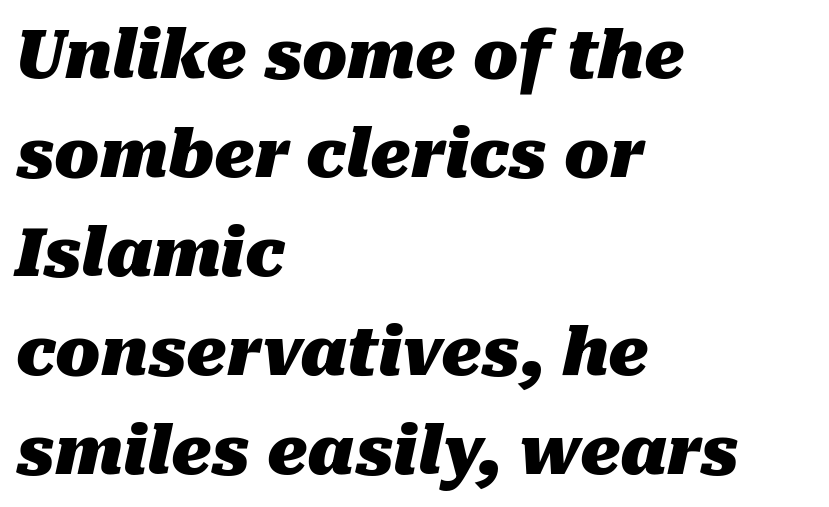
{"italic": "yes", "lean": "right", "slant_degrees": 10, "bold": "yes", "weight": "heavy", "width": "normal", "stroke_contrast": "medium", "x_height": "medium", "monospaced": "no", "underline": "no", "align": "left", "line_spacing": "normal", "line_spacing_ratio": 1.5, "letter_spacing": "normal", "letter_spacing_em": 0.0, "glyph_px": 66}
